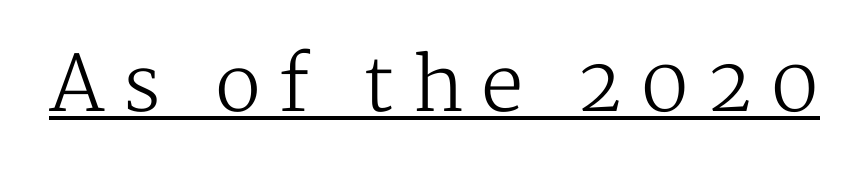
{"serif": "yes", "italic": "no", "bold": "no", "weight": "regular", "width": "normal", "stroke_contrast": "medium", "x_height": "medium", "monospaced": "no", "underline": "yes", "letter_spacing": "wide", "letter_spacing_em": 0.23, "glyph_px": 76}
